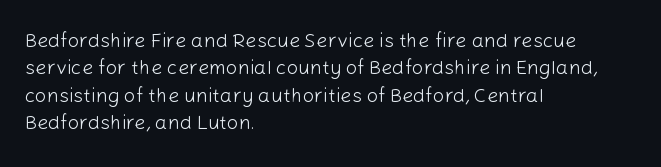
Caption: standard tracking, unaltered. Alignment: flush left. Line spacing here is normal. Weight: not bold — regular or lighter.
